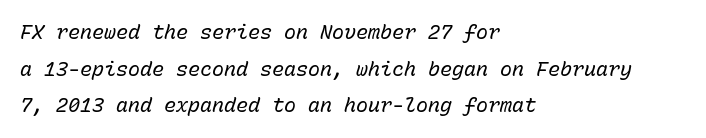
Q: Is the text bold? A: No.
Q: Is the text italic (slanted)? A: Yes, it leans right by about 15 degrees.
Q: Is the text underlined? A: No.
Q: How is the paragraph aligned? A: Left-aligned.
Q: Is the spacing between letters normal or unusually wide? A: Normal.
